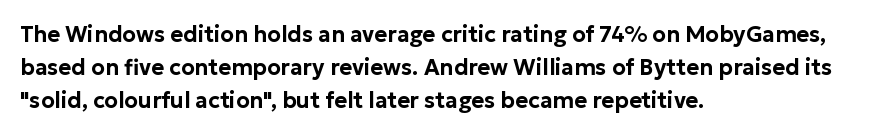
The image shows 22 px text type, upright; set left-aligned, normal line spacing (1.5x), normal letter spacing, not underlined.
